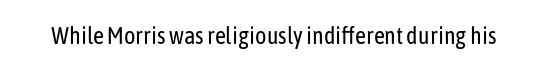
Q: Is the text bold? A: No.
Q: Is the text italic (slanted)? A: No, it is upright.
Q: Is the text underlined? A: No.
Q: Is the spacing between letters normal or unusually wide? A: Normal.
